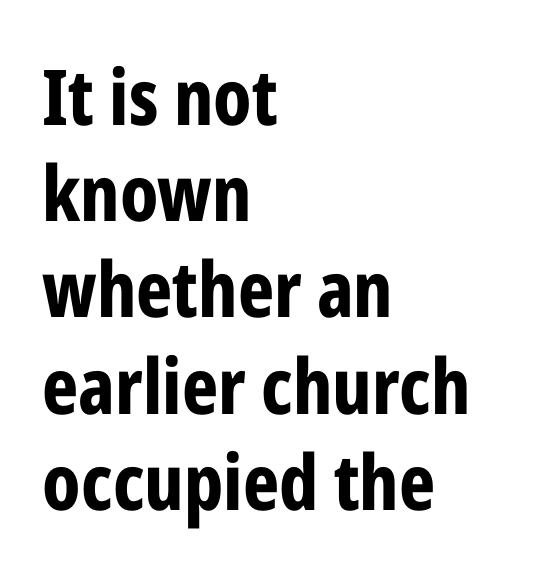
{"serif": "no", "italic": "no", "bold": "yes", "weight": "bold", "width": "condensed", "stroke_contrast": "low", "x_height": "medium", "monospaced": "no", "underline": "no", "align": "left", "line_spacing": "normal", "line_spacing_ratio": 1.25, "letter_spacing": "normal", "letter_spacing_em": 0.0, "glyph_px": 77}
